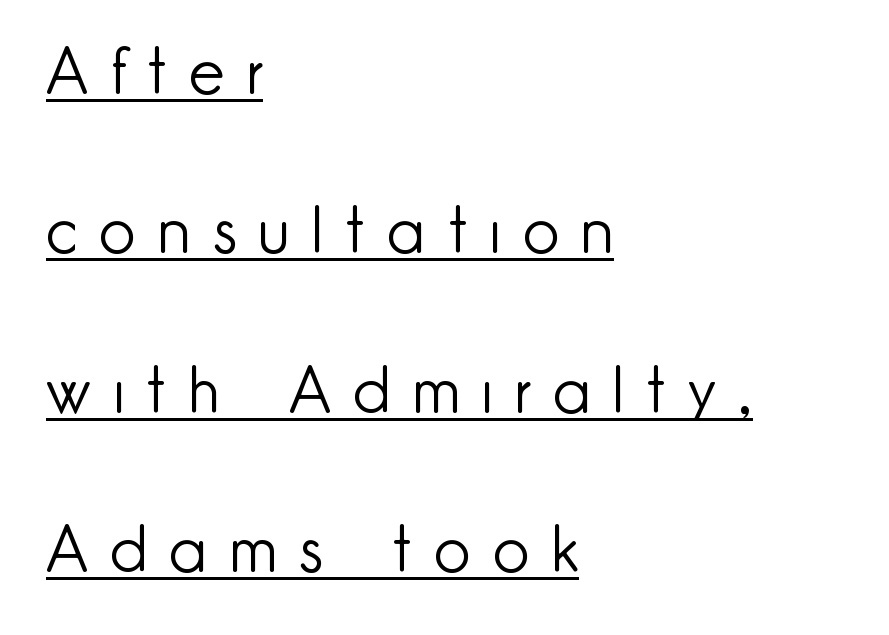
Q: Is the text bold? A: No.
Q: Is the text italic (slanted)? A: No, it is upright.
Q: Is the typeface a serif or a sans-serif typeface? A: Sans-serif.
Q: Is the text underlined? A: Yes.
Q: How is the paragraph aligned? A: Left-aligned.
Q: Is the spacing between letters normal or unusually wide? A: Unusually wide.
Q: Is the spacing between lines tight, normal or loose? A: Loose.
Q: Width (condensed, normal, or wide)? A: Normal.
Q: Stroke contrast? A: Low.
Q: x-height? A: Small.
Q: Monospaced? A: No.
